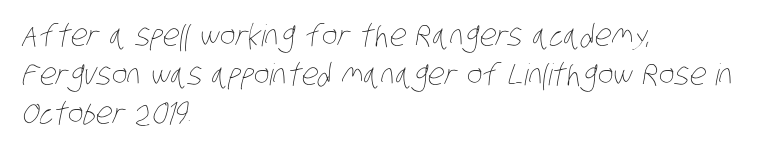
Does extra space separate the letters? No, they use regular spacing. Looks like regular typesetting: each glyph gets only the width it needs. One glance says typical: line gaps are just what's usual. The weight tops out at a normal text grade. The rag falls on the right side of this text block.
